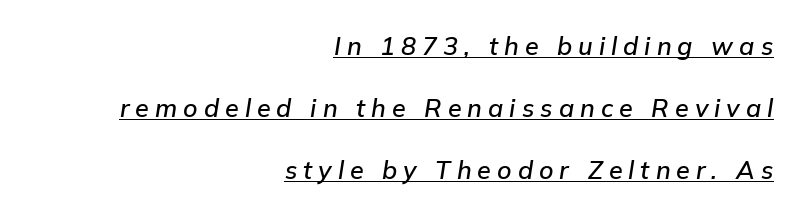
Q: Is the text italic (slanted)? A: Yes, it leans right by about 9 degrees.
Q: Is the text underlined? A: Yes.
Q: How is the paragraph aligned? A: Right-aligned.
Q: Is the spacing between letters normal or unusually wide? A: Unusually wide.
Q: Is the spacing between lines tight, normal or loose? A: Loose.
